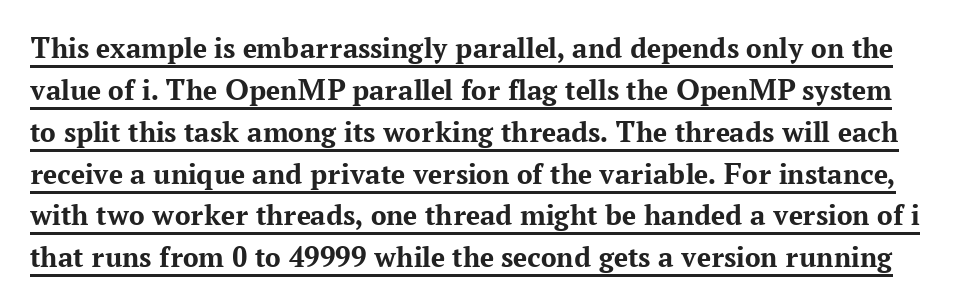
{"serif": "yes", "italic": "no", "bold": "yes", "weight": "bold", "width": "normal", "stroke_contrast": "medium", "x_height": "medium", "monospaced": "no", "underline": "yes", "line_spacing": "normal", "line_spacing_ratio": 1.35, "letter_spacing": "normal", "letter_spacing_em": 0.0, "glyph_px": 31}
